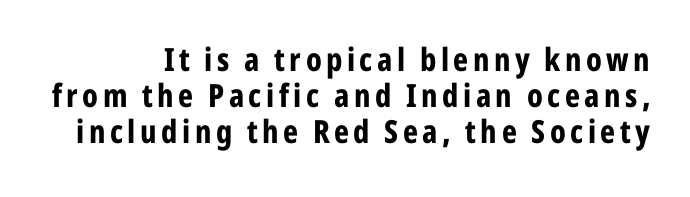
The image shows 32 px bold, condensed sans-serif type, upright; set tight line spacing (1.12x), not underlined; low stroke contrast and a medium x-height.
